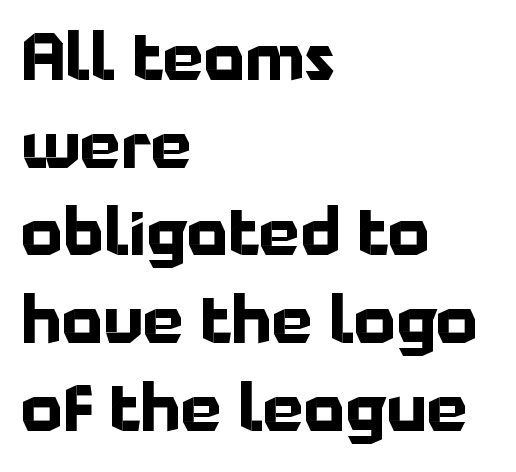
The rendering uses a moderate line-height, typical for paragraphs. Descender tails drop into unmarked territory. Posture: straight, roman, zero tilt. The rendering uses a bold face; every stroke is thick and dark. Casual observation: everything's shoved over to the left. Look at the tracking — it's just the regular setting, nothing added.
